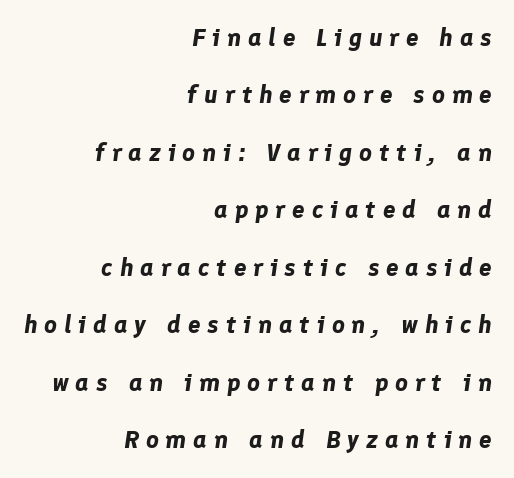
Q: Is the text bold? A: Yes.
Q: Is the text italic (slanted)? A: Yes, it leans right by about 8 degrees.
Q: Is the text underlined? A: No.
Q: How is the paragraph aligned? A: Right-aligned.
Q: Is the spacing between letters normal or unusually wide? A: Unusually wide.
Q: Is the spacing between lines tight, normal or loose? A: Loose.
